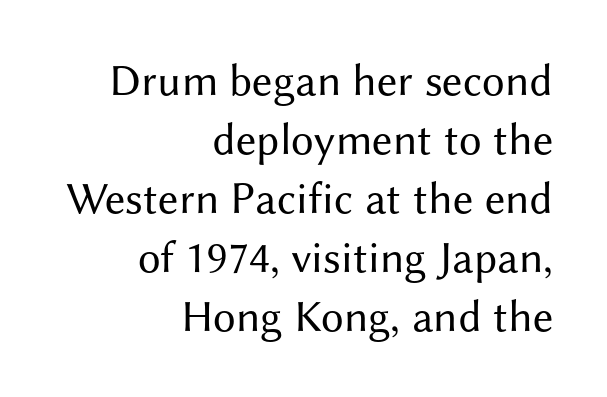
{"serif": "no", "italic": "no", "bold": "no", "weight": "regular", "width": "normal", "stroke_contrast": "medium", "x_height": "medium", "monospaced": "no", "underline": "no", "align": "right", "line_spacing": "normal", "line_spacing_ratio": 1.31, "letter_spacing": "normal", "letter_spacing_em": 0.0, "glyph_px": 45}
